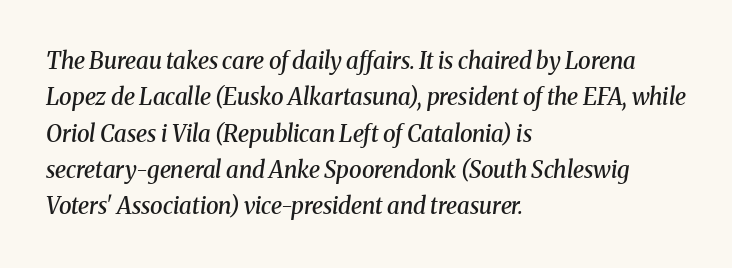
{"italic": "yes", "lean": "right", "slant_degrees": 8, "bold": "semi", "underline": "no", "align": "left", "line_spacing": "normal", "line_spacing_ratio": 1.58, "letter_spacing": "normal", "letter_spacing_em": 0.0, "glyph_px": 23}
